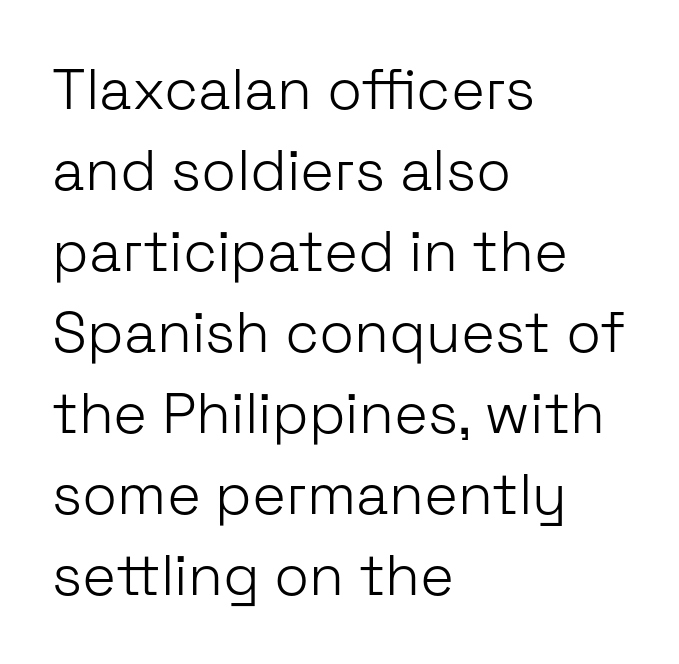
{"serif": "no", "italic": "no", "bold": "no", "weight": "light", "width": "normal", "stroke_contrast": "low", "x_height": "medium", "monospaced": "no", "underline": "no", "align": "left", "line_spacing": "normal", "line_spacing_ratio": 1.42, "letter_spacing": "normal", "letter_spacing_em": 0.0, "glyph_px": 57}
